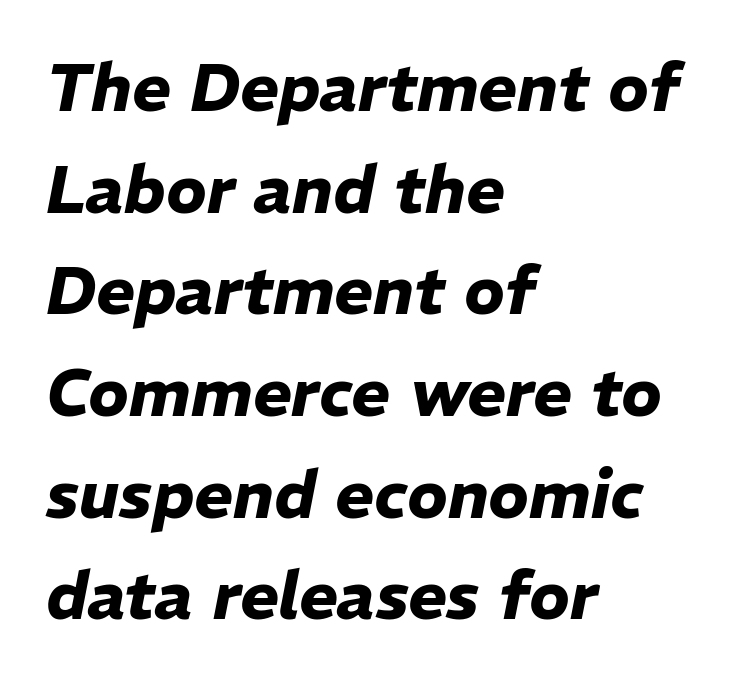
{"italic": "yes", "lean": "right", "slant_degrees": 11, "bold": "yes", "weight": "heavy", "width": "normal", "stroke_contrast": "low", "x_height": "medium", "monospaced": "no", "underline": "no", "align": "left", "line_spacing": "normal", "line_spacing_ratio": 1.54, "letter_spacing": "normal", "letter_spacing_em": 0.0, "glyph_px": 66}
